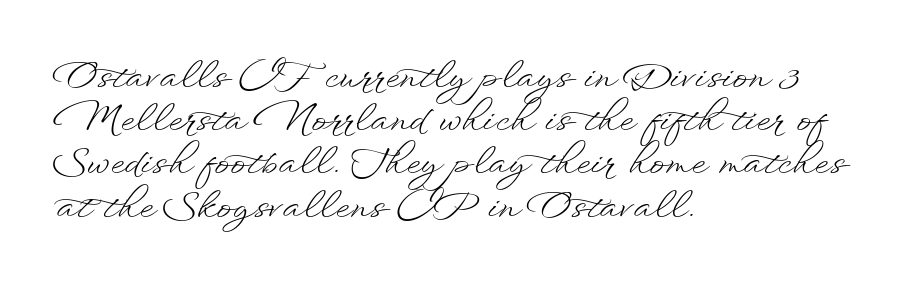
Q: Is the text bold? A: No.
Q: Is the text italic (slanted)? A: Yes.
Q: Is the text underlined? A: No.
Q: How is the paragraph aligned? A: Left-aligned.
Q: Is the spacing between letters normal or unusually wide? A: Normal.
Q: Width (condensed, normal, or wide)? A: Wide.
Q: Stroke contrast? A: Low.
Q: x-height? A: Small.
Q: Monospaced? A: No.
